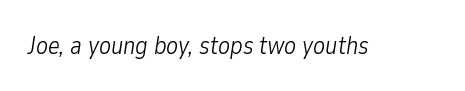
{"italic": "yes", "lean": "right", "slant_degrees": 9, "bold": "no", "underline": "no", "letter_spacing": "normal", "letter_spacing_em": 0.0, "glyph_px": 25}
